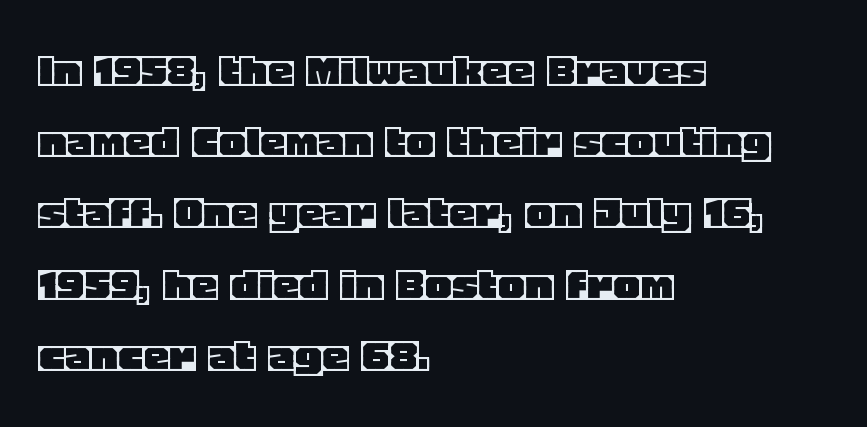
The image shows 52 px text type, upright; set left-aligned, normal line spacing (1.37x), normal letter spacing, not underlined; a large x-height.
